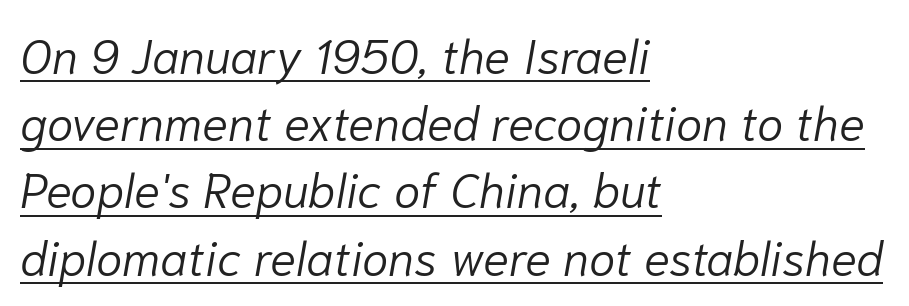
Proportional: the letters do not fall into vertical columns. These lines stack with their left ends in a neat column. Reading down the column, the eye jumps a familiar distance to each next line. No extra ink here — the face is not bold. The string is rendered with underlining switched on.
